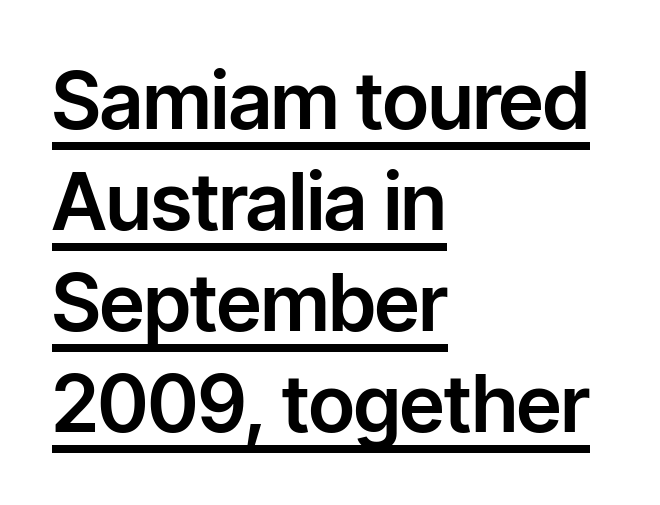
The image shows 79 px sans-serif type, upright; set left-aligned, normal line spacing (1.28x), normal letter spacing, underlined; low stroke contrast and a medium x-height.
